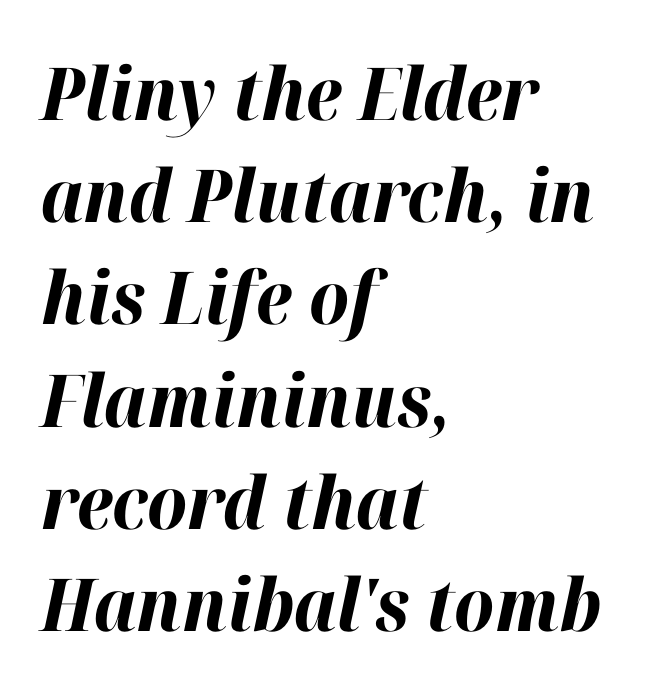
What's the leading like? Ordinary, nothing unusual. The tracking reads as untouched default to a designer's eye. The setting favours the left margin, as ordinary paragraphs usually do. What weight is shown? A full bold with thick strokes. Quick note: underline off. This is oblique type, the kind used for emphasis or titles.
